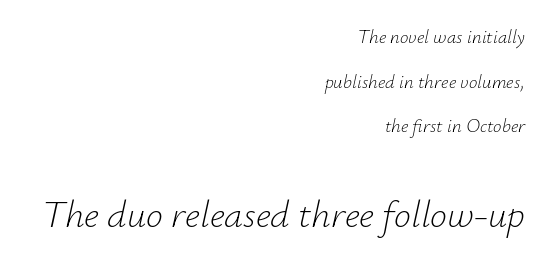
Style check: oblique. Between these two stacked blocks, the lower one wins on size. A great deal of white space separates one row of letters from the next. Alignment: flush right.
